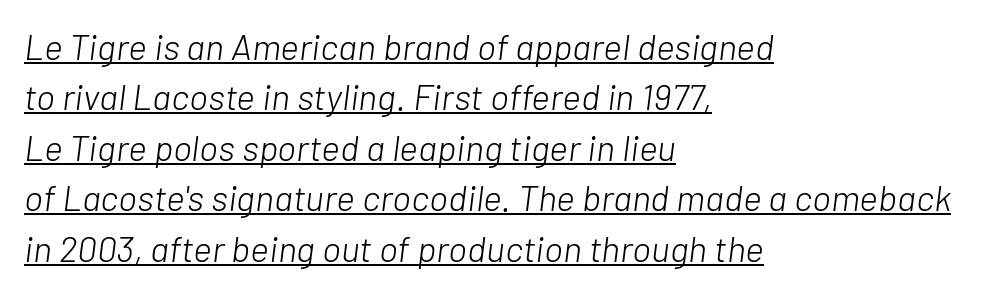
If you drew a ruler down the left edge, every line would touch it. A baseline rule has been typeset under these characters. On a weight scale, this lands at 450 or below. Between one letter and the next there's only the usual sliver of space.
